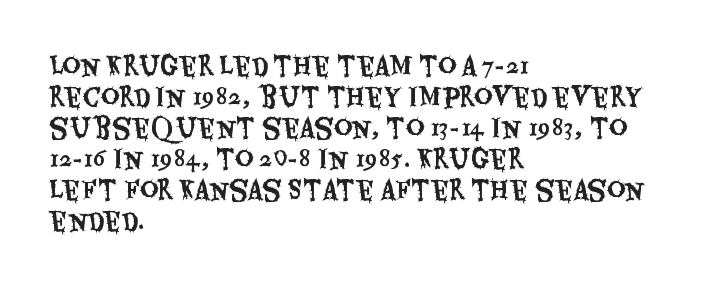
{"italic": "no", "underline": "no", "align": "left", "line_spacing_ratio": 1.24, "letter_spacing": "normal", "letter_spacing_em": 0.0, "glyph_px": 25}
